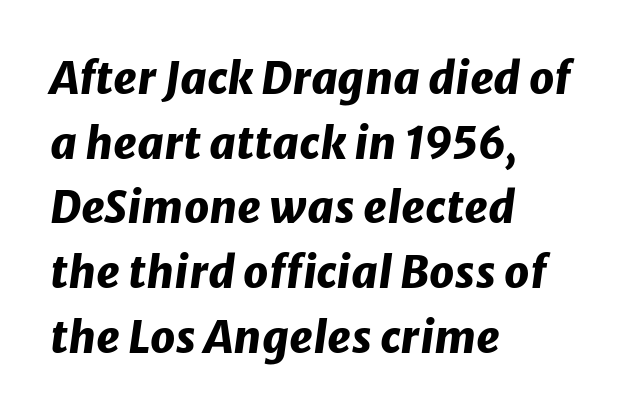
{"italic": "yes", "lean": "right", "slant_degrees": 8, "bold": "yes", "weight": "heavy", "width": "normal", "stroke_contrast": "low", "x_height": "medium", "monospaced": "no", "underline": "no", "align": "left", "line_spacing": "normal", "line_spacing_ratio": 1.47, "letter_spacing": "normal", "letter_spacing_em": 0.0, "glyph_px": 44}
